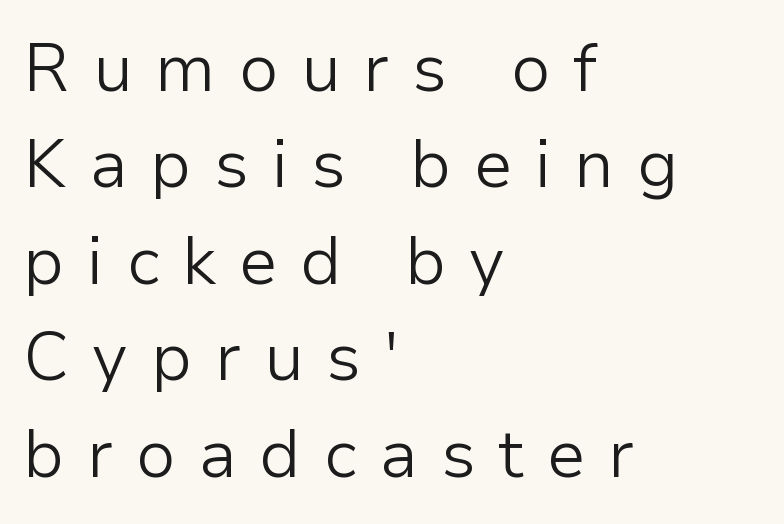
{"serif": "no", "italic": "no", "bold": "no", "weight": "light", "width": "normal", "stroke_contrast": "low", "x_height": "medium", "monospaced": "no", "underline": "no", "align": "left", "line_spacing": "normal", "line_spacing_ratio": 1.44, "letter_spacing": "wide", "letter_spacing_em": 0.34, "glyph_px": 67}
